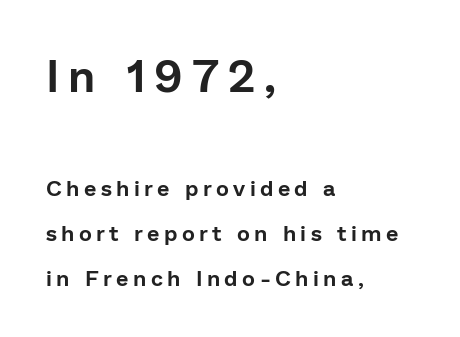
{"serif": "no", "italic": "no", "width": "normal", "stroke_contrast": "low", "x_height": "medium", "monospaced": "no", "underline": "no", "align": "left", "line_spacing": "loose", "line_spacing_ratio": 2.03, "letter_spacing": "wide", "letter_spacing_em": 0.2, "larger_block": "first", "size_ratio": 2.05, "glyph_px": 45}
